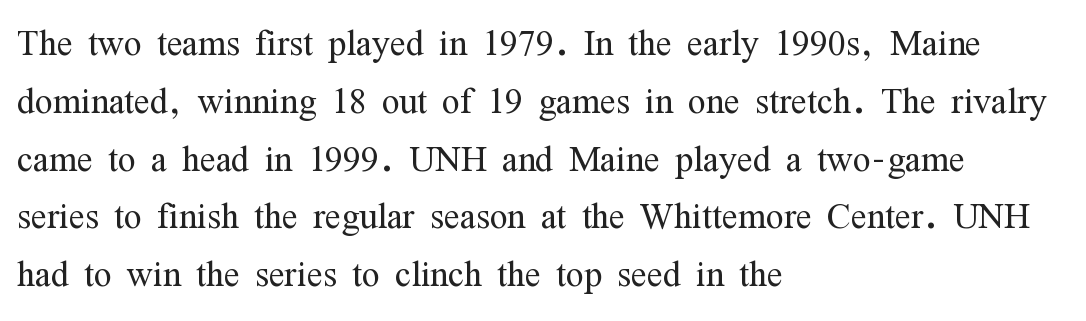
Weight: not bold — regular or lighter. Proportional: the letters do not fall into vertical columns. Do the letters lean? They stand straight. Default kerning and tracking; the words read as compact shapes.
